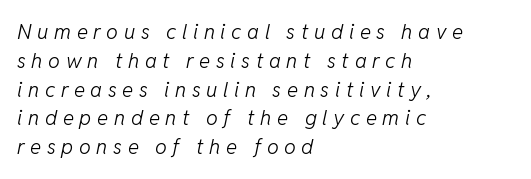
The image shows 21 px text type, italic (leaning right); set left-aligned, normal line spacing (1.37x), unusually wide letter spacing (+0.27 em), not underlined.
